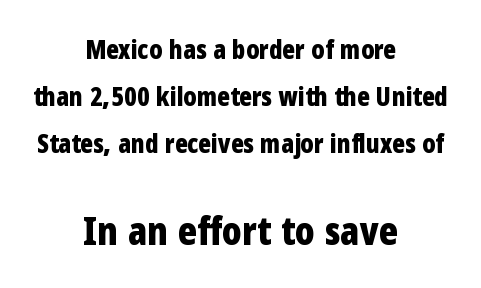
The image shows 39 px bold, condensed sans-serif type, upright; set centered, line spacing 1.8x, normal letter spacing, not underlined; the second (bottom) block is 1.5x larger; low stroke contrast and a medium x-height.
